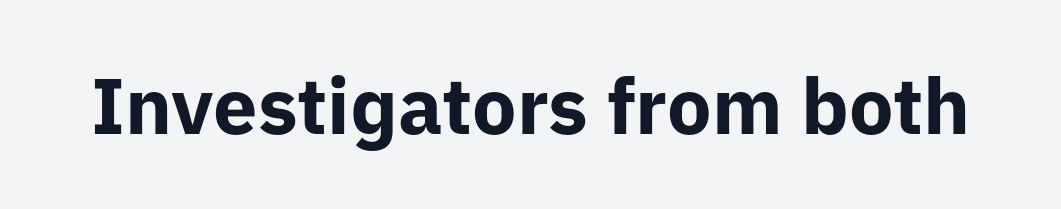
Q: Is the text bold? A: Yes.
Q: Is the text italic (slanted)? A: No, it is upright.
Q: Is the typeface a serif or a sans-serif typeface? A: Sans-serif.
Q: Is the text underlined? A: No.
Q: Is the spacing between letters normal or unusually wide? A: Normal.
Q: Width (condensed, normal, or wide)? A: Normal.
Q: Stroke contrast? A: Low.
Q: x-height? A: Medium.
Q: Monospaced? A: No.
